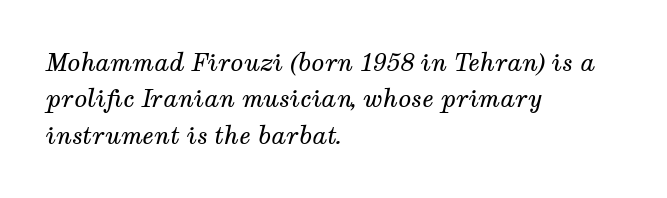
Left-aligned paragraph, ragged on the right. Vertically, the passage feels balanced, rows spaced as you'd expect. Is the stroke heavy? The answer is a plain regular-or-lighter. Descenders hang freely into open space. The typography opts for an oblique posture over an upright one. The letterforms sit shoulder to shoulder at normal distance.
